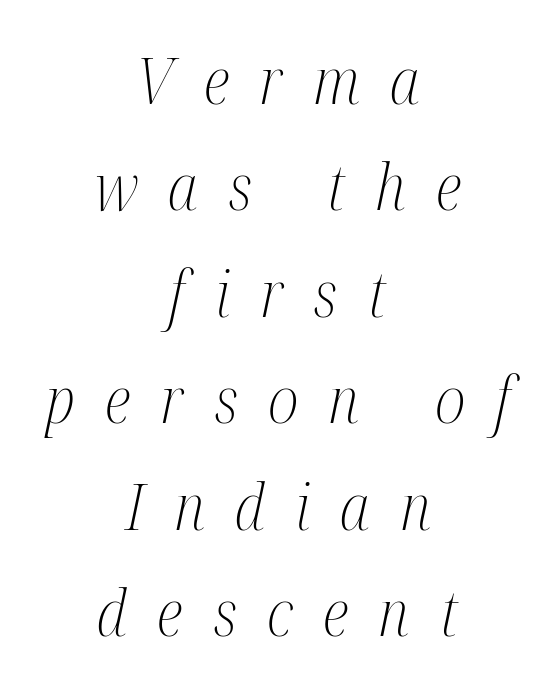
The image shows 63 px light, condensed serif type, italic (leaning right); set centered, normal line spacing (1.69x), unusually wide letter spacing (+0.48 em), not underlined; medium stroke contrast and a medium x-height.
